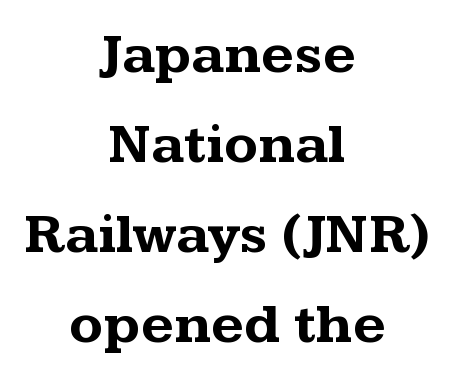
The face used here is proportionally spaced, like ordinary book or web type. Plain, unruled lines of type. Each word holds together tightly as a unit, with standard inter-letter gaps. Does the copy run flush right? No — it is centered line by line. Serif or sans? Serif — the stroke terminals have little feet.
